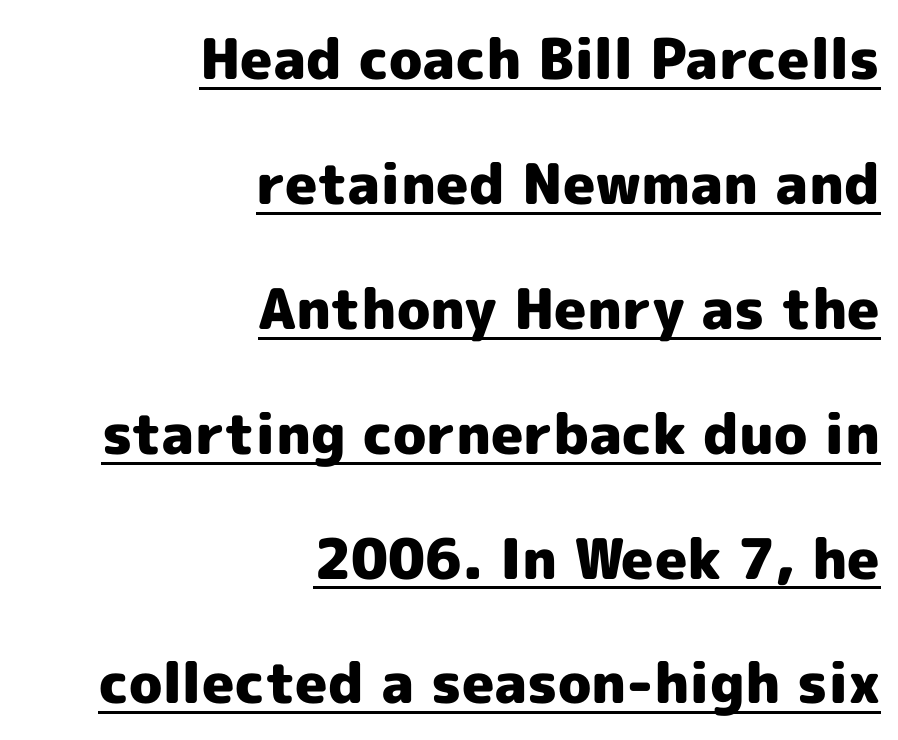
Q: Is the text bold? A: Yes.
Q: Is the text italic (slanted)? A: No, it is upright.
Q: Is the typeface a serif or a sans-serif typeface? A: Sans-serif.
Q: Is the text underlined? A: Yes.
Q: How is the paragraph aligned? A: Right-aligned.
Q: Is the spacing between letters normal or unusually wide? A: Normal.
Q: Is the spacing between lines tight, normal or loose? A: Loose.
Q: Width (condensed, normal, or wide)? A: Normal.
Q: x-height? A: Medium.
Q: Monospaced? A: No.
